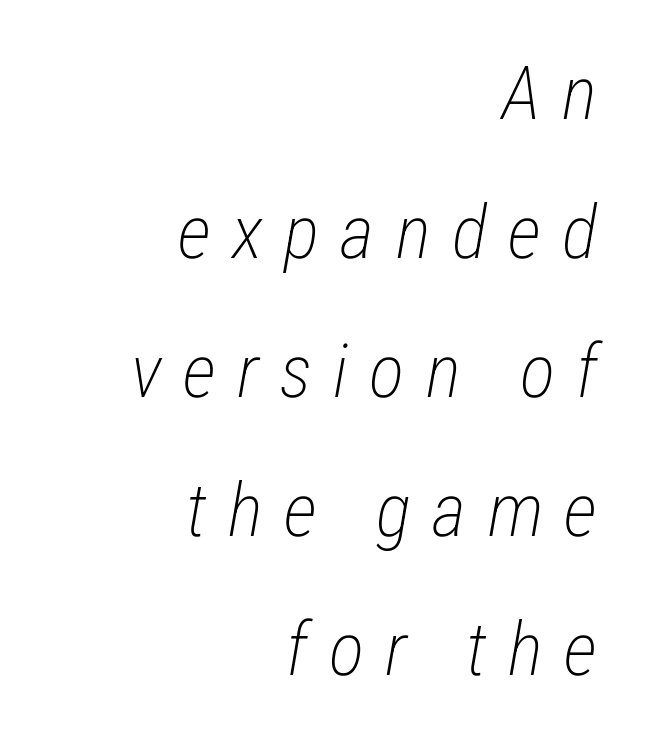
{"italic": "yes", "lean": "right", "slant_degrees": 12, "bold": "no", "weight": "light", "width": "condensed", "stroke_contrast": "low", "x_height": "medium", "monospaced": "no", "underline": "no", "align": "right", "line_spacing_ratio": 1.88, "letter_spacing": "wide", "letter_spacing_em": 0.29, "glyph_px": 74}
